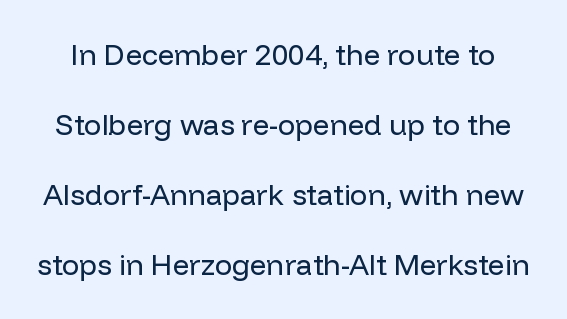
{"serif": "no", "italic": "no", "bold": "no", "weight": "regular", "width": "normal", "stroke_contrast": "low", "x_height": "medium", "monospaced": "no", "underline": "no", "line_spacing": "loose", "line_spacing_ratio": 2.41, "letter_spacing": "normal", "letter_spacing_em": 0.0, "glyph_px": 29}
